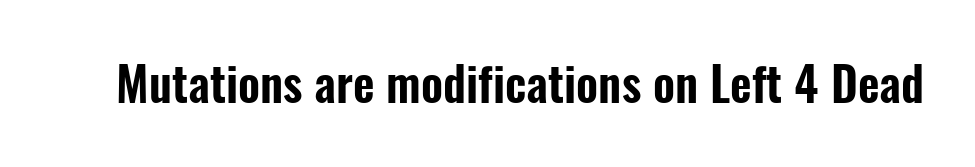
{"serif": "no", "italic": "no", "width": "condensed", "stroke_contrast": "low", "x_height": "medium", "monospaced": "no", "underline": "no", "letter_spacing": "normal", "letter_spacing_em": 0.0, "glyph_px": 47}
